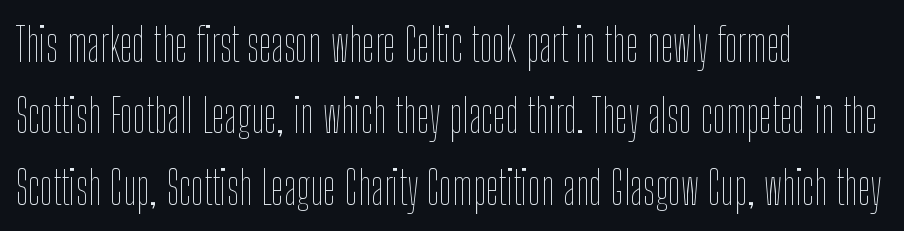
The image shows 46 px thin, condensed type, upright; set left-aligned, normal line spacing (1.55x), normal letter spacing, not underlined; low stroke contrast and a medium x-height.
